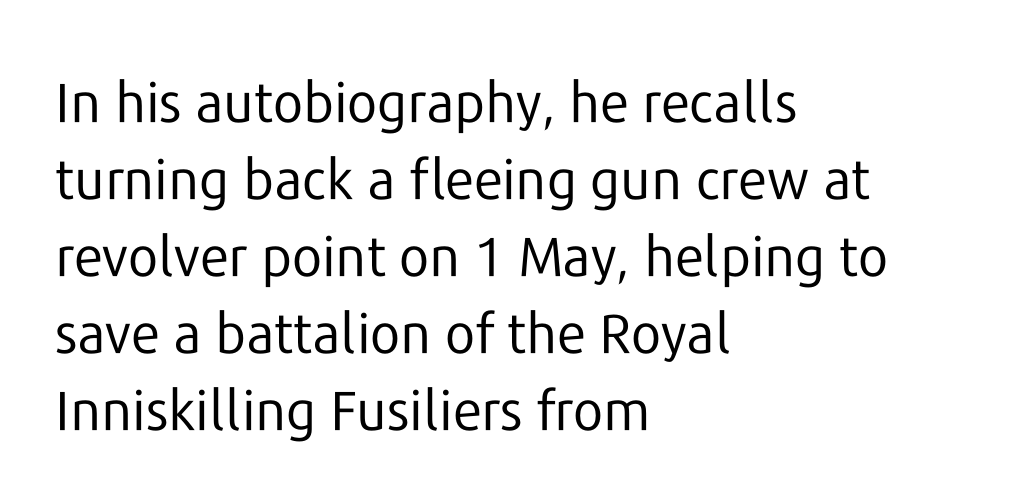
The image shows 55 px regular-weight sans-serif type, upright; set left-aligned, normal line spacing (1.4x), normal letter spacing, not underlined; low stroke contrast and a medium x-height.
